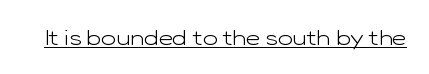
Does a line run under the words? Yes, clearly. Each word holds together tightly as a unit, with standard inter-letter gaps. When letters stand straight like this, we call the style roman or upright. Compared with a typical body face, this is equally light or lighter still.
